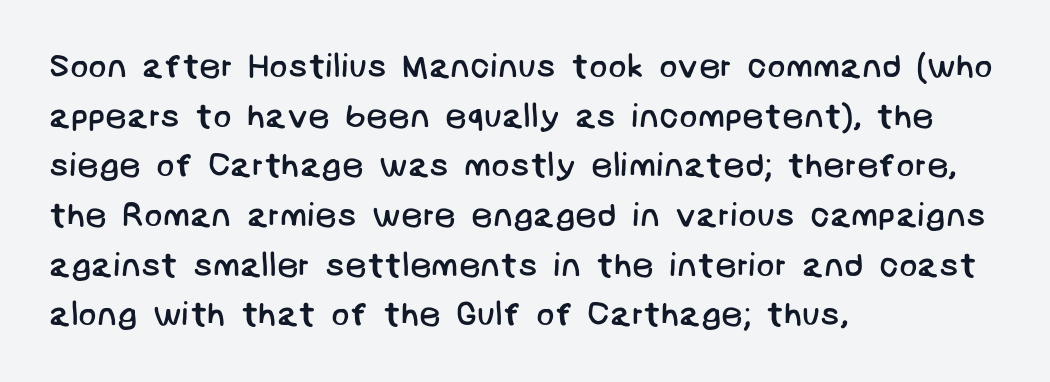
The image shows 34 px regular-weight sans-serif type; set left-aligned, normal line spacing (1.46x), normal letter spacing, not underlined; low stroke contrast and a large x-height.
